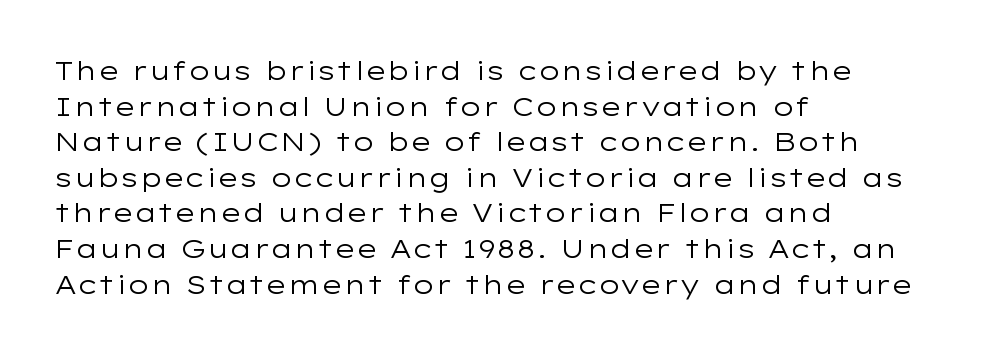
The image shows 26 px text type, upright; set left-aligned, normal line spacing (1.37x), normal letter spacing, not underlined.
